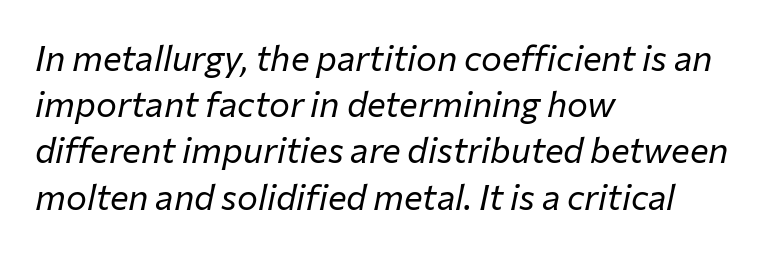
You could not count columns in this text — the font is proportionally spaced. Stems and bowls with no extra thickness — not bold. Short and long lines alike share a common starting point at left. Caption: standard tracking, unaltered. Reading down the column, the eye jumps a familiar distance to each next line.
